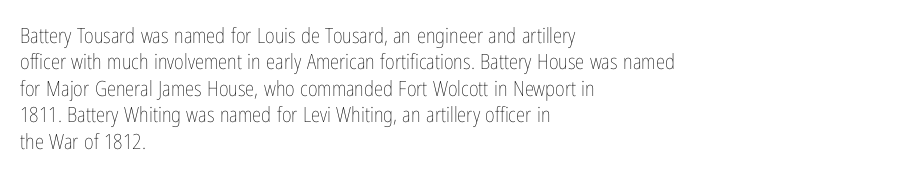
The rendering uses a moderate line-height, typical for paragraphs. Only glyphs here, with clear space below each row. The passage is arranged the way most books set body copy — flush left. Spacing between characters is what you'd get straight out of the box.
